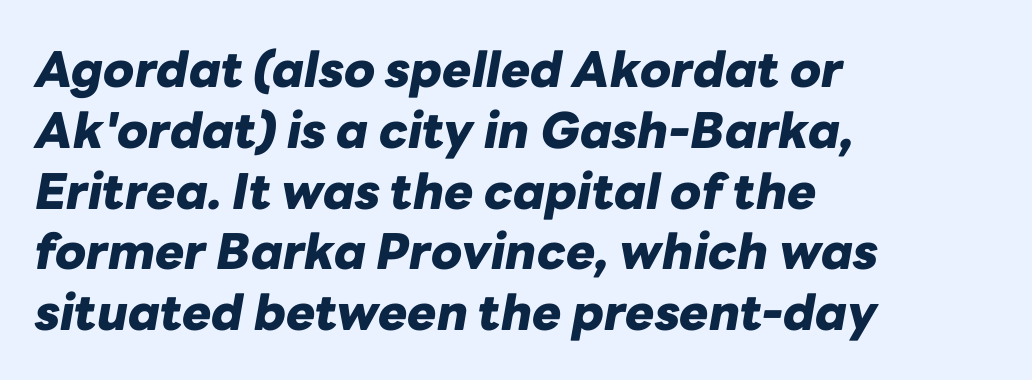
Q: Is the text bold? A: Yes.
Q: Is the text italic (slanted)? A: Yes, it leans right by about 10 degrees.
Q: Is the text underlined? A: No.
Q: How is the paragraph aligned? A: Left-aligned.
Q: Is the spacing between letters normal or unusually wide? A: Normal.
Q: Width (condensed, normal, or wide)? A: Normal.
Q: Stroke contrast? A: Low.
Q: x-height? A: Medium.
Q: Monospaced? A: No.
